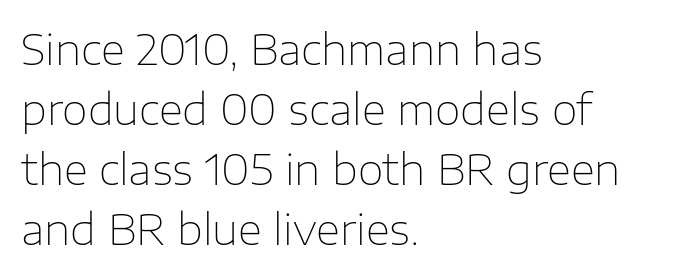
{"serif": "no", "italic": "no", "bold": "no", "weight": "thin", "width": "normal", "stroke_contrast": "low", "x_height": "medium", "monospaced": "no", "underline": "no", "align": "left", "line_spacing": "normal", "line_spacing_ratio": 1.43, "letter_spacing": "normal", "letter_spacing_em": 0.0, "glyph_px": 42}
